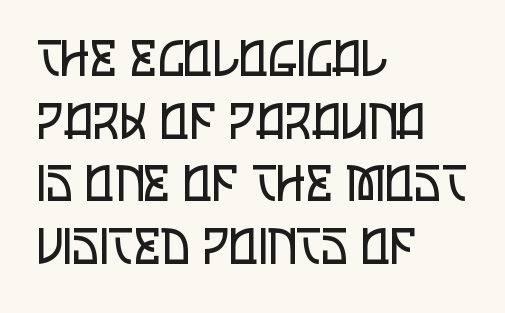
The image shows 49 px regular-weight, condensed sans-serif type, upright; set left-aligned, normal line spacing (1.28x), normal letter spacing, not underlined; low stroke contrast and a large x-height.
